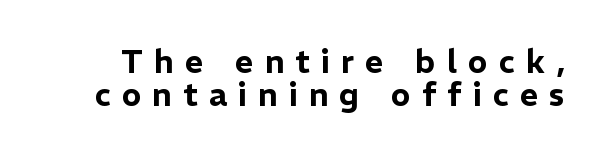
{"serif": "no", "italic": "no", "width": "normal", "stroke_contrast": "low", "x_height": "medium", "monospaced": "no", "underline": "no", "line_spacing": "tight", "line_spacing_ratio": 1.03, "letter_spacing": "wide", "letter_spacing_em": 0.35, "glyph_px": 32}
